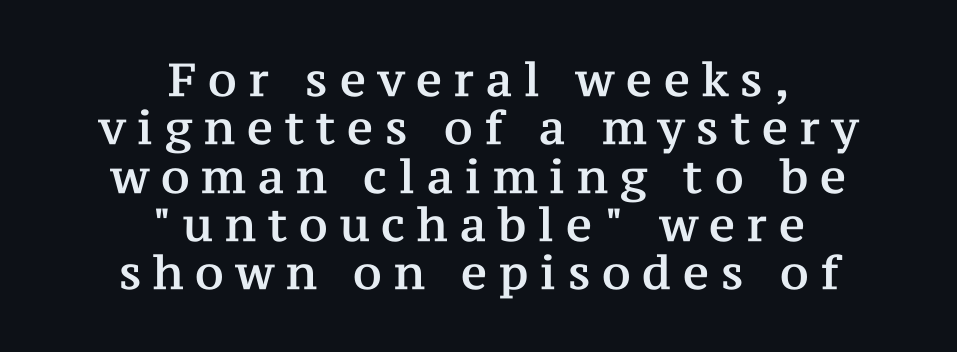
Q: Is the text italic (slanted)? A: No, it is upright.
Q: Is the typeface a serif or a sans-serif typeface? A: Serif.
Q: Is the text underlined? A: No.
Q: How is the paragraph aligned? A: Centered.
Q: Is the spacing between letters normal or unusually wide? A: Unusually wide.
Q: Is the spacing between lines tight, normal or loose? A: Tight.
Q: Width (condensed, normal, or wide)? A: Normal.
Q: Stroke contrast? A: Medium.
Q: x-height? A: Medium.
Q: Monospaced? A: No.
